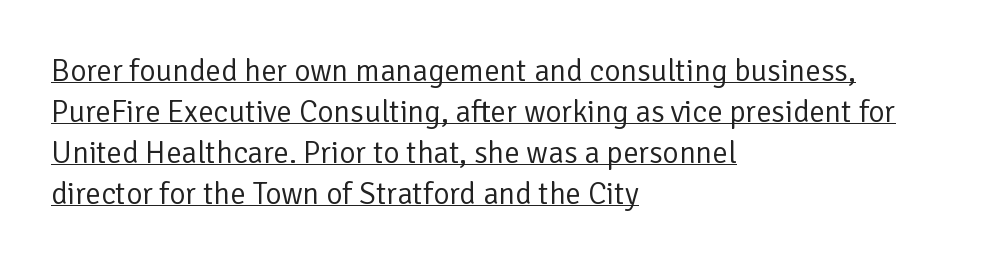
You can tell from the bare stems that sans-serif type was used. Each letter keeps its own natural width here, so spacing adapts to shape. The letterforms sit at book weight or below. The typesetter has applied underlining to the passage shown.
